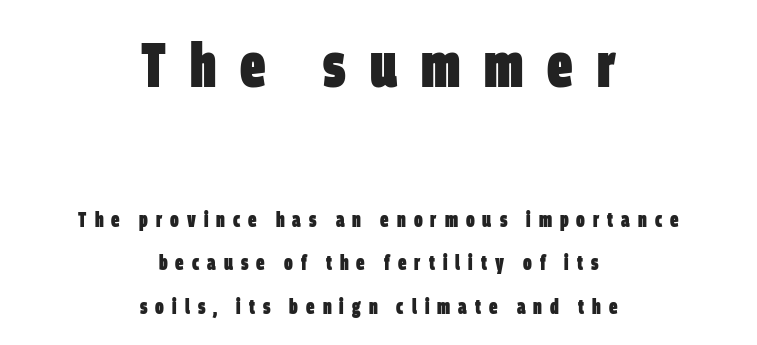
The image shows 63 px heavy, condensed sans-serif type; set centered, loose line spacing (2.06x), unusually wide letter spacing (+0.38 em), not underlined; the first (top) block is 3.0x larger; low stroke contrast and a large x-height.
